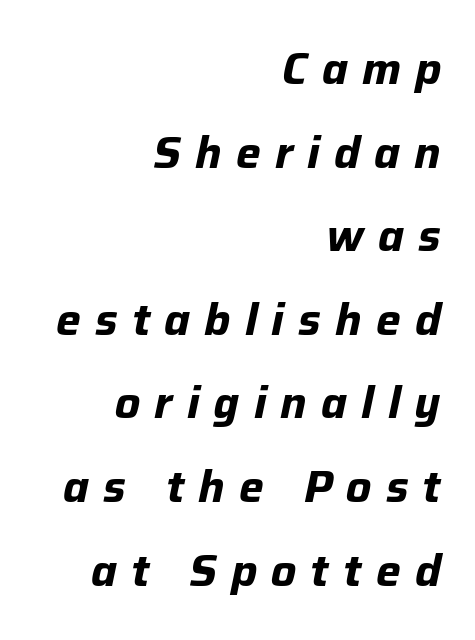
Quick note: interline space is abundant. Glance below the letters and you will spot only blank space. Is the type bold? Yes — the strokes are clearly thick and heavy. Italic: yes, the glyphs are oblique. The passage shown has open, widely tracked lettering throughout.
